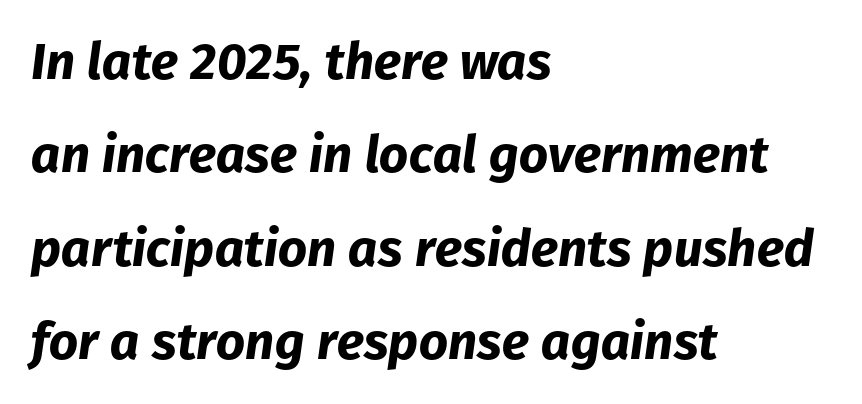
{"italic": "yes", "lean": "right", "slant_degrees": 8, "bold": "yes", "weight": "bold", "width": "normal", "stroke_contrast": "low", "x_height": "medium", "monospaced": "no", "underline": "no", "align": "left", "line_spacing_ratio": 1.83, "letter_spacing": "normal", "letter_spacing_em": 0.0, "glyph_px": 51}
